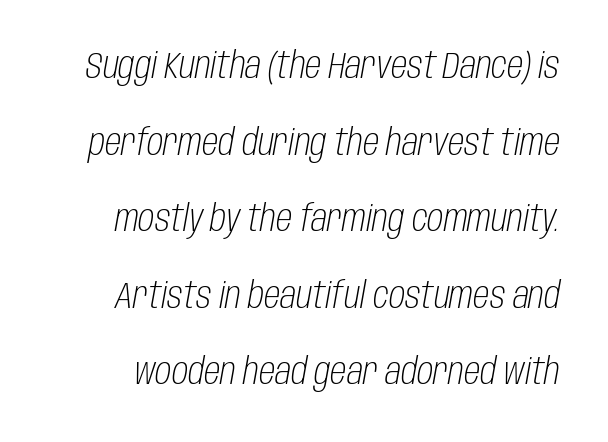
Nothing unusual about the tracking: characters are spaced as the font intends. Descenders hang freely into open space. An italicized treatment has been applied to the whole sample. Is this a fixed-width face? No — the glyphs have proportional, varying widths. No chunkiness to these letters — they're not bold. Line spacing here is loose.
